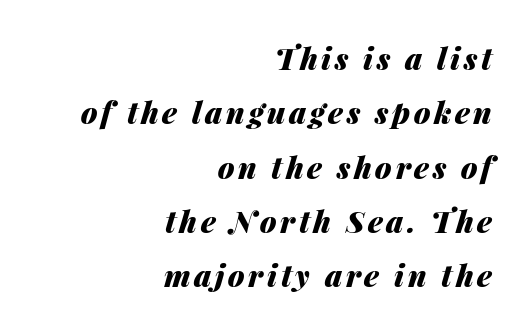
Q: Is the text bold? A: Yes.
Q: Is the text italic (slanted)? A: Yes, it leans right by about 14 degrees.
Q: Is the text underlined? A: No.
Q: How is the paragraph aligned? A: Right-aligned.
Q: Width (condensed, normal, or wide)? A: Normal.
Q: Stroke contrast? A: Medium.
Q: x-height? A: Medium.
Q: Monospaced? A: No.
